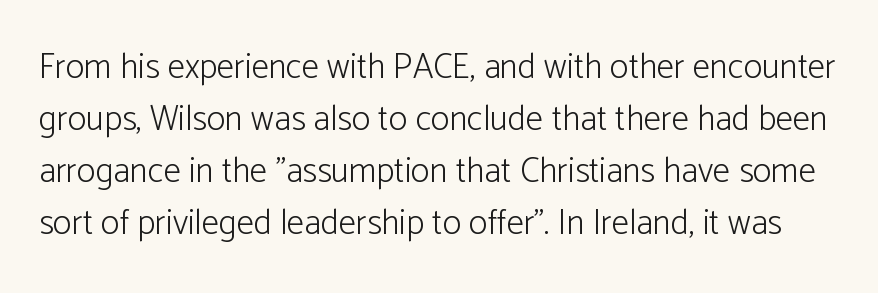
Ordinary non-slanted type is in use. Glyph-to-glyph distance matches everyday printed text. The passage shown is typed in a proportional face where columns would drift. Students, observe: this is what conventionally led text looks like. This is sans-serif lettering, the kind often seen on screens and signage.
